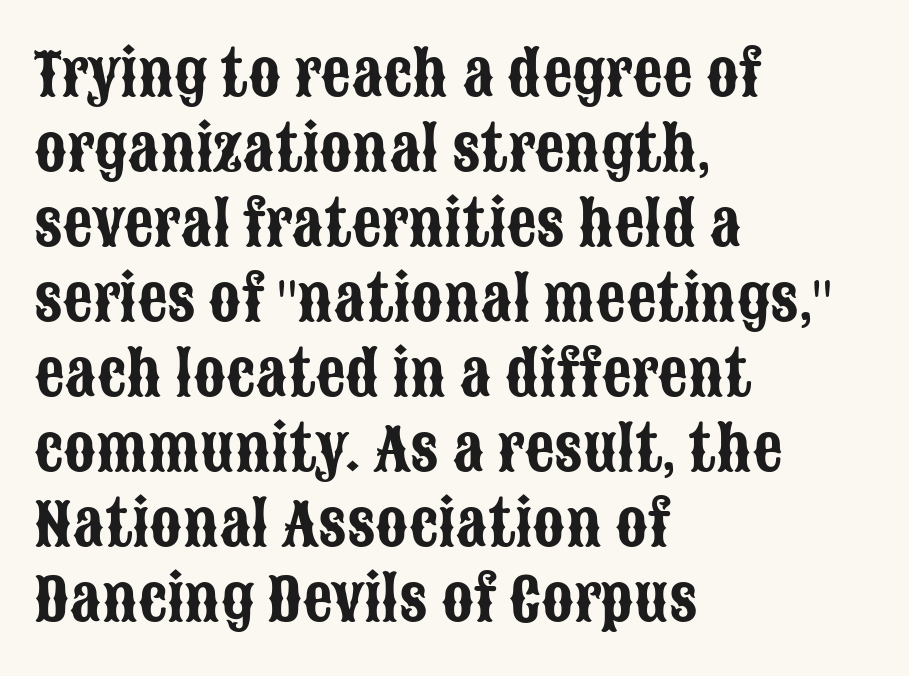
Q: Is the text italic (slanted)? A: No, it is upright.
Q: Is the typeface a serif or a sans-serif typeface? A: Sans-serif.
Q: Is the text underlined? A: No.
Q: How is the paragraph aligned? A: Left-aligned.
Q: Is the spacing between letters normal or unusually wide? A: Normal.
Q: Is the spacing between lines tight, normal or loose? A: Normal.
Q: Width (condensed, normal, or wide)? A: Condensed.
Q: Stroke contrast? A: Low.
Q: x-height? A: Large.
Q: Monospaced? A: No.
